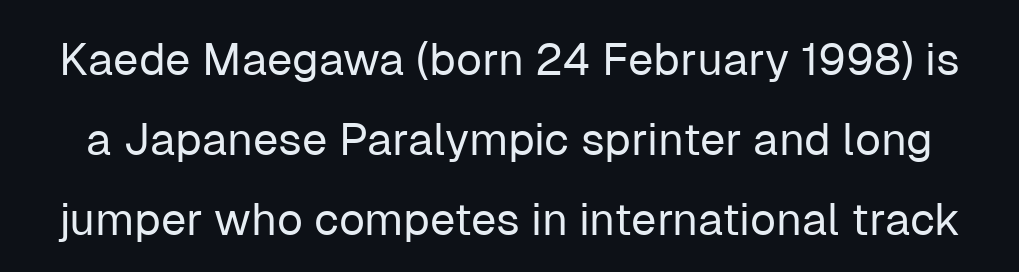
The font's upright variant was chosen for this text. This reads as an unemphasized weight, regular at the heaviest. Observe the ordinary spacing: letters are neighbours, not strangers. These lines are composed in type without serifs.
